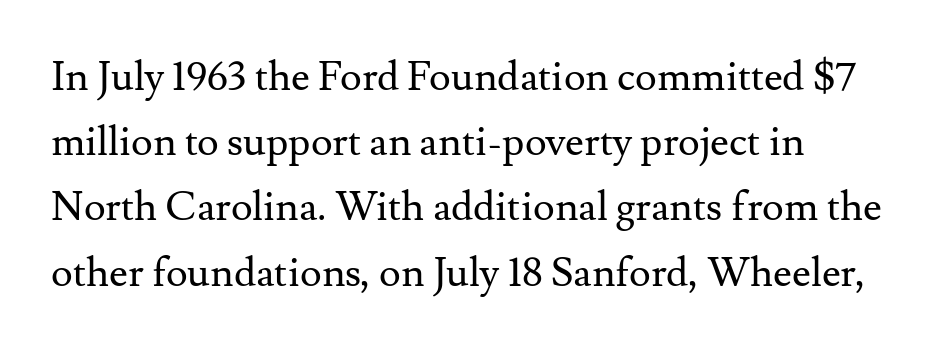
Q: Is the text bold? A: No.
Q: Is the text italic (slanted)? A: No, it is upright.
Q: Is the typeface a serif or a sans-serif typeface? A: Serif.
Q: Is the text underlined? A: No.
Q: How is the paragraph aligned? A: Left-aligned.
Q: Is the spacing between letters normal or unusually wide? A: Normal.
Q: Is the spacing between lines tight, normal or loose? A: Normal.
Q: Width (condensed, normal, or wide)? A: Normal.
Q: Stroke contrast? A: Medium.
Q: x-height? A: Small.
Q: Monospaced? A: No.
